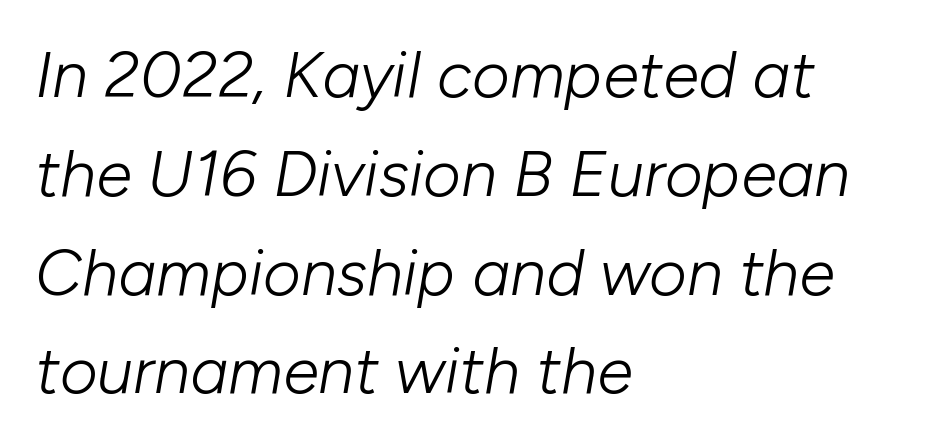
Compared with ordinary roman type, these characters are visibly tilted. Does the leading feel generous? No, just average. Honestly, there is no underline to notice here at all. Look at the tracking — it's just the regular setting, nothing added. Is this a fixed-width face? No — the glyphs have proportional, varying widths.
